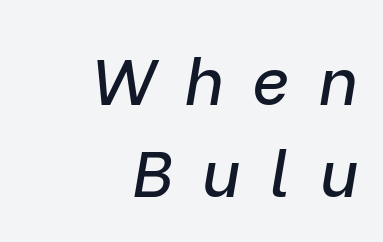
{"italic": "yes", "lean": "right", "slant_degrees": 9, "width": "normal", "stroke_contrast": "low", "x_height": "medium", "monospaced": "no", "underline": "no", "align": "right", "line_spacing": "normal", "line_spacing_ratio": 1.43, "letter_spacing": "wide", "letter_spacing_em": 0.46, "glyph_px": 64}
